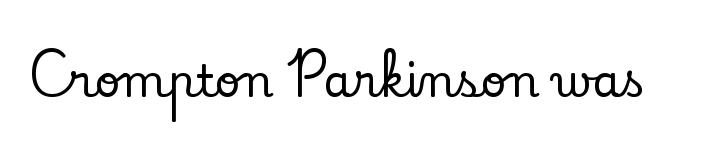
Q: Is the text italic (slanted)? A: No, it is upright.
Q: Is the typeface a serif or a sans-serif typeface? A: Serif.
Q: Is the text underlined? A: No.
Q: Is the spacing between letters normal or unusually wide? A: Normal.
Q: Width (condensed, normal, or wide)? A: Normal.
Q: Stroke contrast? A: Low.
Q: x-height? A: Small.
Q: Monospaced? A: No.
